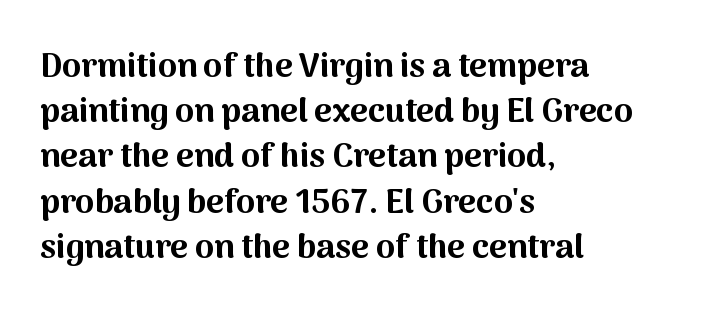
Whoever set this chose a conventional vertical rhythm. A roman cut, with each character standing at attention. Descenders are the only things crossing below the line. Note the varied advance widths — an 'i' is clearly narrower than an 'm'. How are the letters spaced? Ordinarily, with no added tracking. What weight is shown? A full bold with thick strokes.
